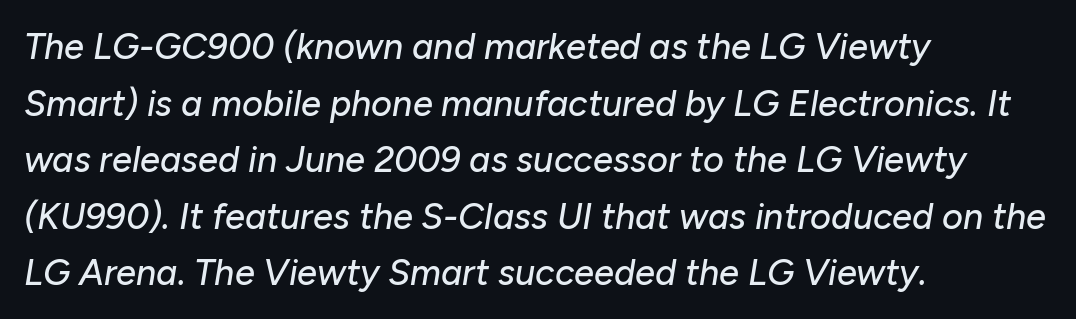
A typesetter would call this leading conventional body-copy spacing. You could call the tracking neutral — neither tight nor loose. This rendering uses left alignment, leaving the right contour irregular. Has an underline been added? It has not. Varying glyph widths throughout — classic text-font behaviour.
